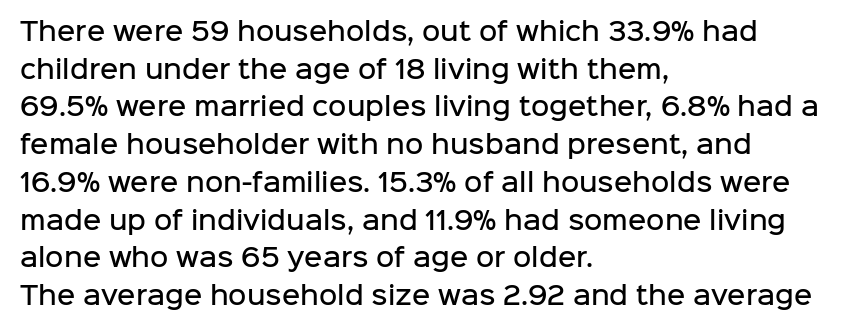
{"italic": "no", "bold": "semi", "underline": "no", "align": "left", "line_spacing": "normal", "line_spacing_ratio": 1.51, "letter_spacing": "normal", "letter_spacing_em": 0.0, "glyph_px": 25}
